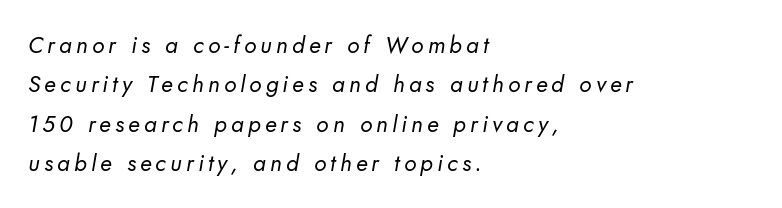
Q: Is the text bold? A: No.
Q: Is the text underlined? A: No.
Q: How is the paragraph aligned? A: Left-aligned.
